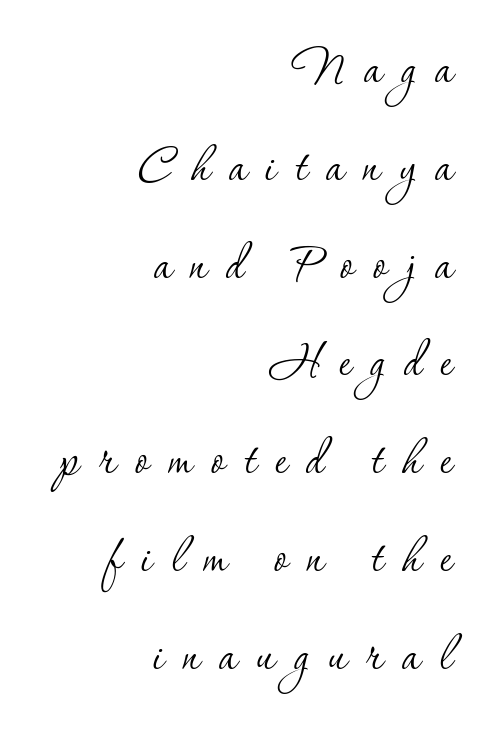
Q: Is the text bold? A: No.
Q: Is the text italic (slanted)? A: Yes.
Q: Is the typeface a serif or a sans-serif typeface? A: Serif.
Q: Is the text underlined? A: No.
Q: How is the paragraph aligned? A: Right-aligned.
Q: Is the spacing between letters normal or unusually wide? A: Unusually wide.
Q: Is the spacing between lines tight, normal or loose? A: Normal.
Q: Width (condensed, normal, or wide)? A: Normal.
Q: Stroke contrast? A: Low.
Q: x-height? A: Small.
Q: Monospaced? A: No.
